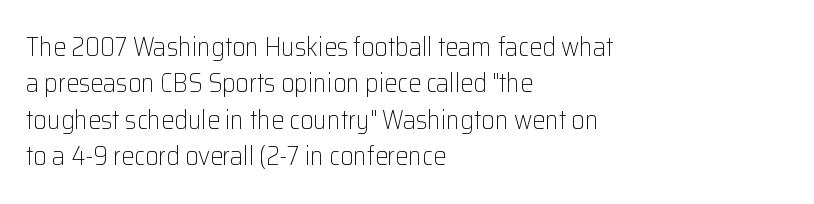
{"italic": "no", "bold": "no", "underline": "no", "align": "left", "line_spacing": "normal", "line_spacing_ratio": 1.4, "letter_spacing": "normal", "letter_spacing_em": 0.0, "glyph_px": 26}
